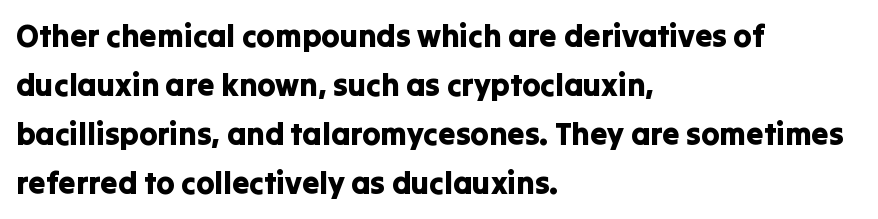
{"serif": "no", "italic": "no", "width": "normal", "stroke_contrast": "low", "x_height": "medium", "monospaced": "no", "underline": "no", "align": "left", "line_spacing": "normal", "line_spacing_ratio": 1.58, "letter_spacing": "normal", "letter_spacing_em": 0.0, "glyph_px": 31}
